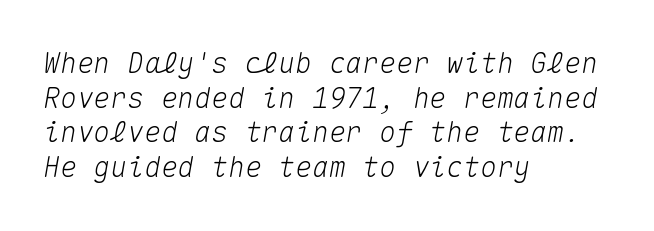
{"italic": "yes", "lean": "right", "slant_degrees": 10, "width": "normal", "stroke_contrast": "medium", "x_height": "medium", "monospaced": "yes", "underline": "no", "align": "left", "line_spacing_ratio": 1.24, "letter_spacing": "normal", "letter_spacing_em": 0.0, "glyph_px": 28}
